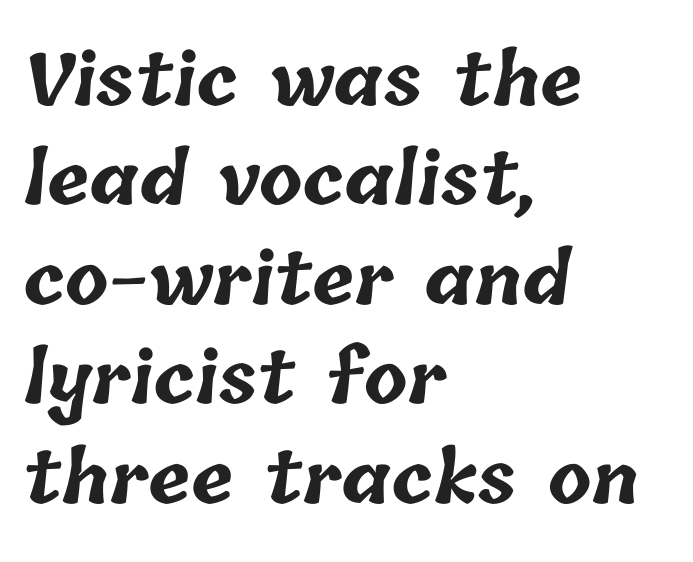
Q: Is the text bold? A: Yes.
Q: Is the text underlined? A: No.
Q: How is the paragraph aligned? A: Left-aligned.
Q: Is the spacing between letters normal or unusually wide? A: Normal.
Q: Is the spacing between lines tight, normal or loose? A: Normal.
Q: Width (condensed, normal, or wide)? A: Normal.
Q: Stroke contrast? A: Low.
Q: x-height? A: Medium.
Q: Monospaced? A: No.
